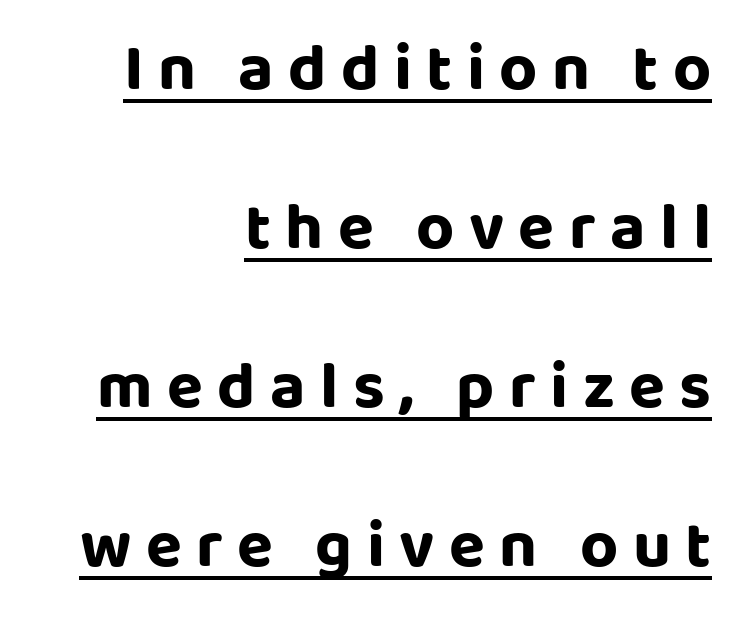
Q: Is the text bold? A: Yes.
Q: Is the text italic (slanted)? A: No, it is upright.
Q: Is the typeface a serif or a sans-serif typeface? A: Sans-serif.
Q: Is the text underlined? A: Yes.
Q: How is the paragraph aligned? A: Right-aligned.
Q: Is the spacing between letters normal or unusually wide? A: Unusually wide.
Q: Is the spacing between lines tight, normal or loose? A: Loose.
Q: Width (condensed, normal, or wide)? A: Normal.
Q: Stroke contrast? A: Low.
Q: x-height? A: Large.
Q: Monospaced? A: No.
